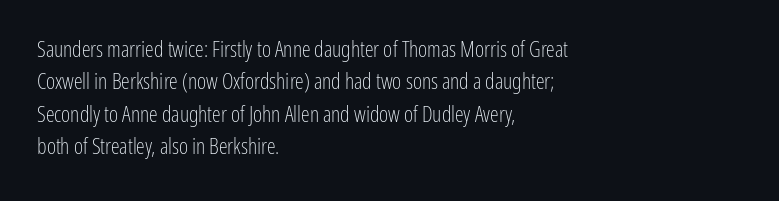
Q: Is the text bold? A: No.
Q: Is the text italic (slanted)? A: No, it is upright.
Q: Is the text underlined? A: No.
Q: How is the paragraph aligned? A: Left-aligned.
Q: Is the spacing between letters normal or unusually wide? A: Normal.
Q: Is the spacing between lines tight, normal or loose? A: Normal.
